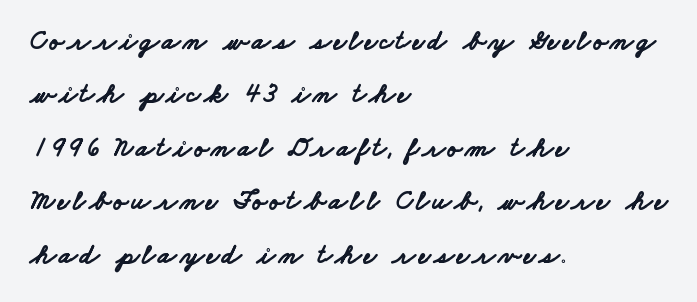
The image shows 27 px bold type; set left-aligned, loose line spacing (1.98x), not underlined.
